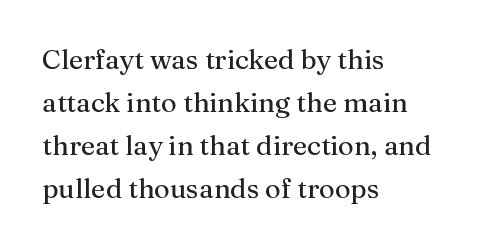
{"italic": "no", "underline": "no", "align": "left", "line_spacing": "normal", "line_spacing_ratio": 1.59, "letter_spacing": "normal", "letter_spacing_em": 0.0, "glyph_px": 27}
